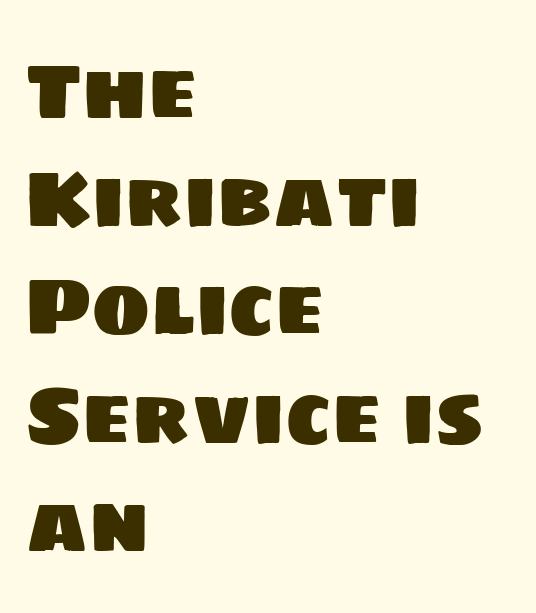
{"serif": "no", "width": "normal", "stroke_contrast": "low", "x_height": "large", "monospaced": "no", "underline": "no", "align": "left", "line_spacing": "normal", "line_spacing_ratio": 1.37, "letter_spacing": "normal", "letter_spacing_em": 0.0, "glyph_px": 79}
